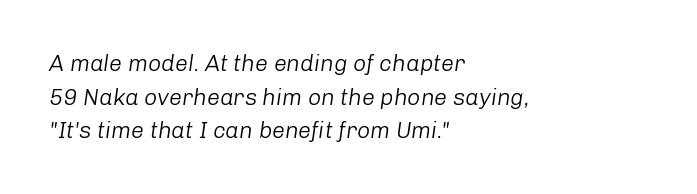
Here the glyphs are tracked normally, forming tight word shapes. Rule under the text: the space is simply empty. The cut favours lightness, reaching ordinary text weight at its darkest. These lines sit exactly where default settings would place them.
